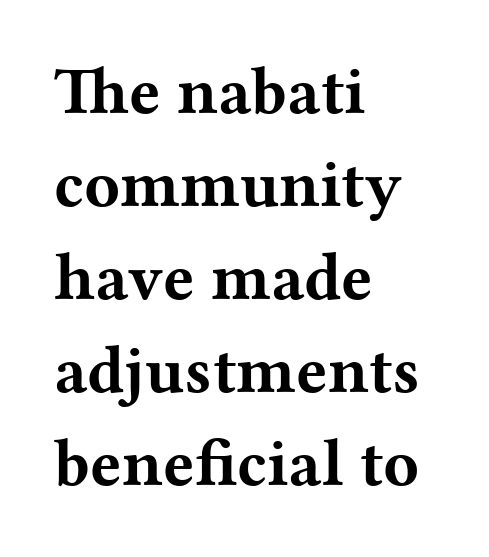
Q: Is the text bold? A: Yes.
Q: Is the text italic (slanted)? A: No, it is upright.
Q: Is the typeface a serif or a sans-serif typeface? A: Serif.
Q: Is the text underlined? A: No.
Q: How is the paragraph aligned? A: Left-aligned.
Q: Is the spacing between letters normal or unusually wide? A: Normal.
Q: Is the spacing between lines tight, normal or loose? A: Normal.
Q: Width (condensed, normal, or wide)? A: Wide.
Q: Stroke contrast? A: Medium.
Q: x-height? A: Medium.
Q: Monospaced? A: No.
